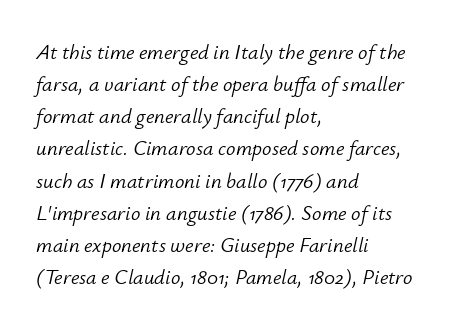
{"italic": "yes", "lean": "right", "slant_degrees": 12, "bold": "no", "underline": "no", "align": "left", "line_spacing": "normal", "line_spacing_ratio": 1.53, "letter_spacing": "normal", "letter_spacing_em": 0.0, "glyph_px": 21}
